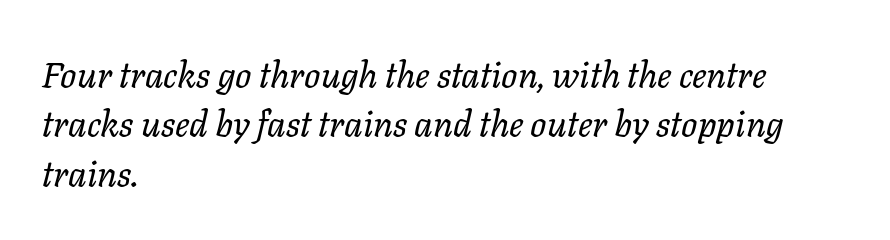
{"italic": "yes", "lean": "right", "slant_degrees": 11, "bold": "no", "weight": "regular", "width": "normal", "stroke_contrast": "low", "x_height": "medium", "monospaced": "no", "underline": "no", "align": "left", "line_spacing": "normal", "line_spacing_ratio": 1.37, "letter_spacing": "normal", "letter_spacing_em": 0.0, "glyph_px": 36}
